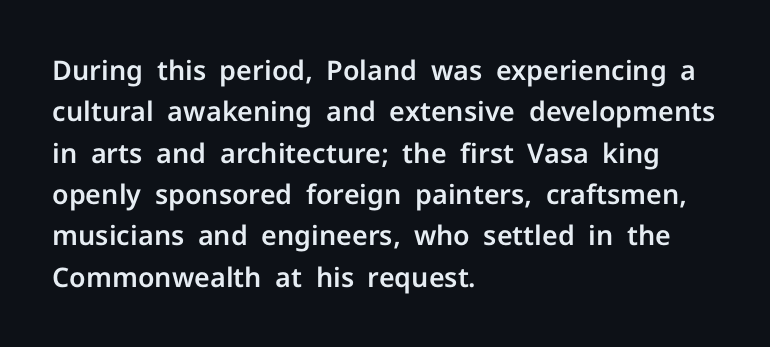
The image shows 27 px text type, upright; set left-aligned, normal line spacing (1.53x), normal letter spacing, not underlined.
